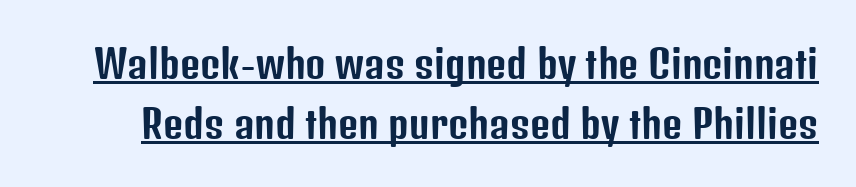
{"serif": "no", "italic": "no", "width": "condensed", "stroke_contrast": "low", "x_height": "medium", "monospaced": "no", "underline": "yes", "line_spacing": "normal", "line_spacing_ratio": 1.55, "letter_spacing": "normal", "letter_spacing_em": 0.0, "glyph_px": 39}
